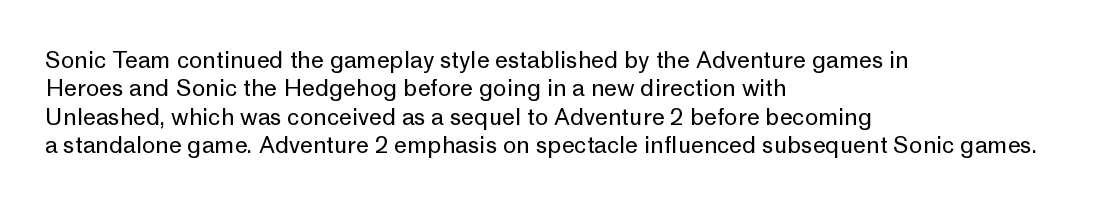
{"italic": "no", "bold": "no", "underline": "no", "align": "left", "line_spacing_ratio": 1.23, "letter_spacing": "normal", "letter_spacing_em": 0.0, "glyph_px": 23}
